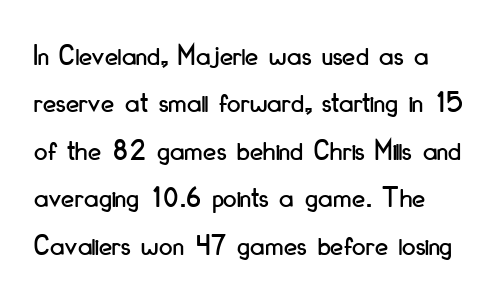
You could not count columns in this text — the font is proportionally spaced. What's the leading like? Ordinary, nothing unusual. Words float on clear page, feet unadorned. There is no visible air inserted between adjacent glyphs. Stroke terminals: plain, sans-serif.
